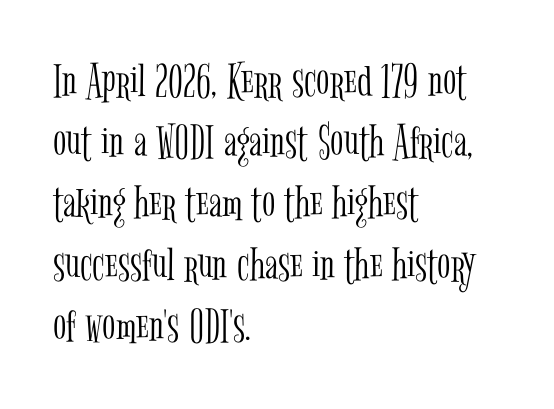
I'd call this a serif setting — the letters wear small feet. These glyphs show unthickened strokes, regular width or finer. Unmarked baselines from the first word to the last. Spacing between characters is what you'd get straight out of the box. The setting favours the left margin, as ordinary paragraphs usually do.
